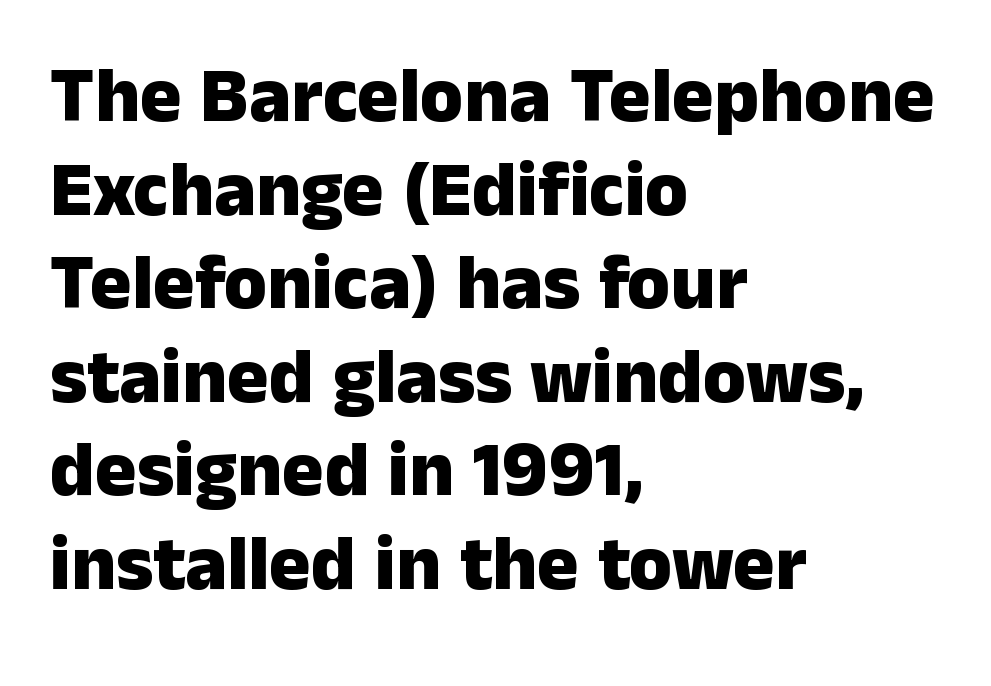
The image shows 78 px heavy sans-serif type, upright; set left-aligned, line spacing 1.2x, normal letter spacing, not underlined; low stroke contrast and a medium x-height.
